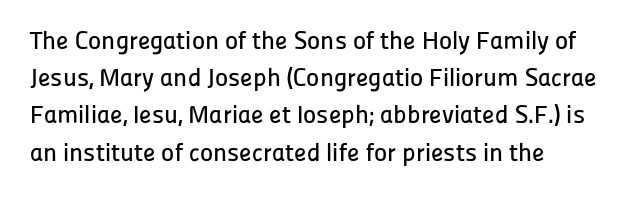
{"italic": "no", "underline": "no", "line_spacing": "normal", "line_spacing_ratio": 1.49, "letter_spacing": "normal", "letter_spacing_em": 0.0, "glyph_px": 25}
